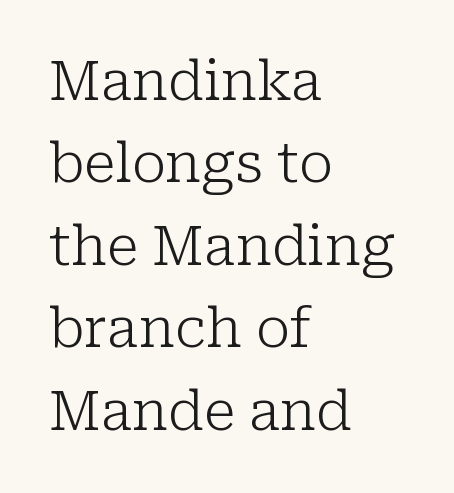
Letter spacing: default. Descenders hang freely into open space. Short and long lines alike share a common starting point at left. A roman cut, with each character standing at attention. Character widths vary here, with narrow letters taking less room than wide ones.
